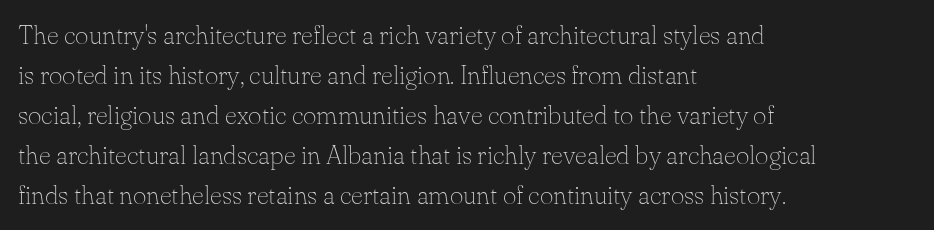
Q: Is the text bold? A: No.
Q: Is the text italic (slanted)? A: No, it is upright.
Q: Is the text underlined? A: No.
Q: How is the paragraph aligned? A: Left-aligned.
Q: Is the spacing between letters normal or unusually wide? A: Normal.
Q: Is the spacing between lines tight, normal or loose? A: Normal.
